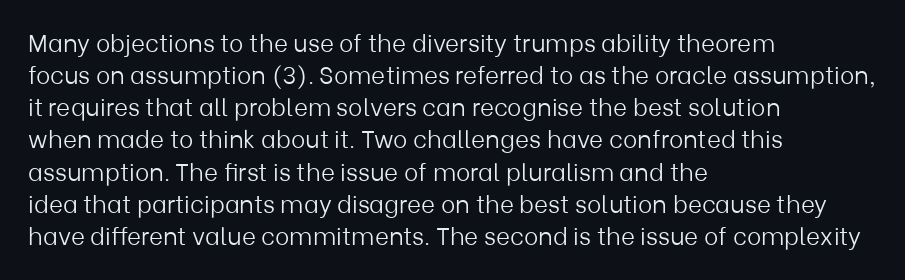
Q: Is the text bold? A: No.
Q: Is the text italic (slanted)? A: No, it is upright.
Q: Is the text underlined? A: No.
Q: How is the paragraph aligned? A: Left-aligned.
Q: Is the spacing between letters normal or unusually wide? A: Normal.
Q: Is the spacing between lines tight, normal or loose? A: Normal.
